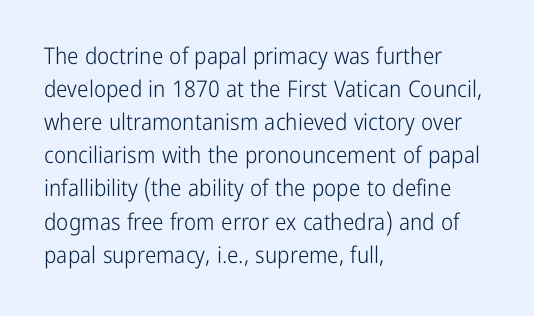
Does extra space separate the letters? No, they use regular spacing. The rendering anchors every line to the left-hand side. The axis of the letterforms is exactly vertical. These lines sit exactly where default settings would place them. Ink coverage per letter is moderate at most. Bare-footed words on every line.
